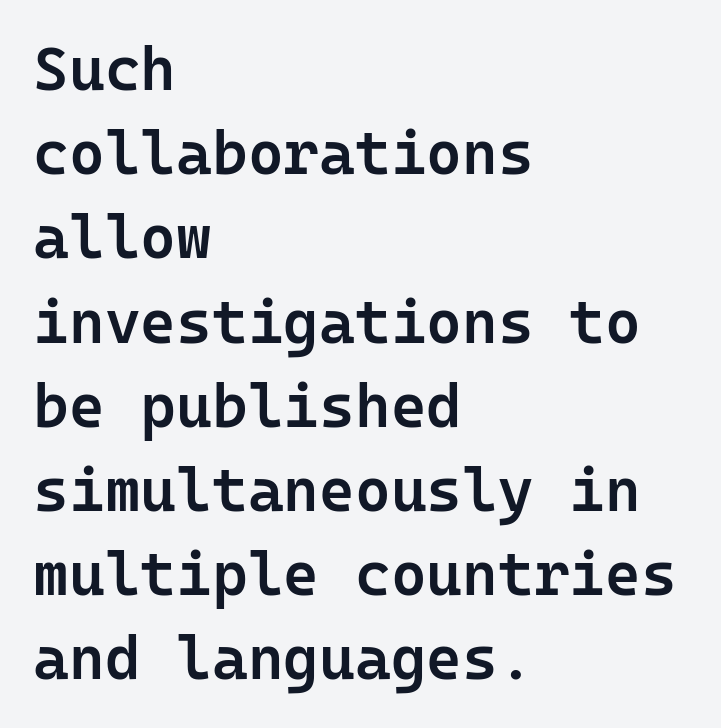
Q: Is the text bold? A: Semi-bold.
Q: Is the text italic (slanted)? A: No, it is upright.
Q: Is the typeface a serif or a sans-serif typeface? A: Sans-serif.
Q: Is the text underlined? A: No.
Q: How is the paragraph aligned? A: Left-aligned.
Q: Is the spacing between letters normal or unusually wide? A: Normal.
Q: Is the spacing between lines tight, normal or loose? A: Normal.
Q: Width (condensed, normal, or wide)? A: Normal.
Q: Stroke contrast? A: Low.
Q: x-height? A: Medium.
